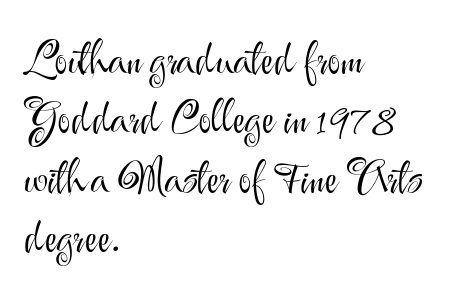
Look at the bottom of the vertical strokes: they stop flat, with no serifs. Nobody touched the tracking dial on this one. All the whitespace from short lines collects on the right. Quick note: underline off.
